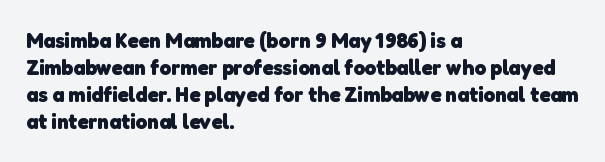
The glyphs are unaccompanied by any horizontal stroke below them. These lines stack with their left ends in a neat column. Here the glyphs are tracked normally, forming tight word shapes. In terms of weight, the rendering is a true, heavy bold.
